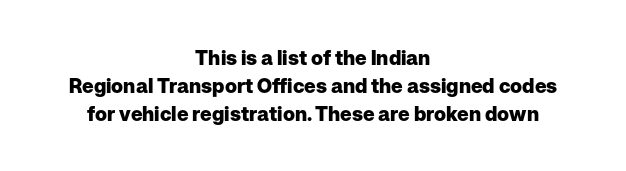
Nobody drew a line under any word here. The lines sit at an ordinary, default distance from one another. Visually the block forms a symmetrical silhouette, jagged on both flanks. Typographic density is high because the face is bold. You can tell it's not italic because the verticals are truly vertical.
